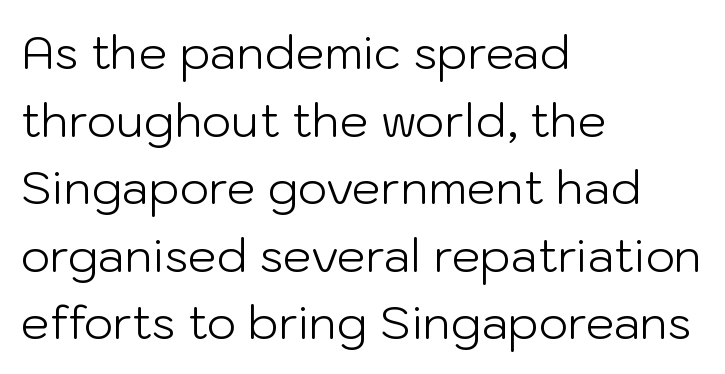
The gaps between neighbouring characters are ordinary and unremarkable. The gap between lines stays unmarked. Nope, not italic — everything's standing straight. A typesetter would label this face a sans. This reads as an unemphasized weight, regular at the heaviest. Baseline-to-baseline distance is the conventional proportion of letter height.
